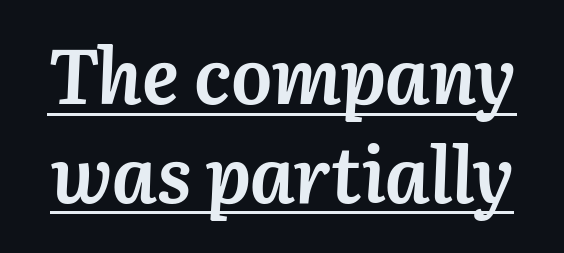
Q: Is the text bold? A: Yes.
Q: Is the text italic (slanted)? A: Yes, it leans right by about 3 degrees.
Q: Is the text underlined? A: Yes.
Q: Is the spacing between letters normal or unusually wide? A: Normal.
Q: Is the spacing between lines tight, normal or loose? A: Normal.
Q: Width (condensed, normal, or wide)? A: Normal.
Q: Stroke contrast? A: Medium.
Q: x-height? A: Medium.
Q: Monospaced? A: No.
